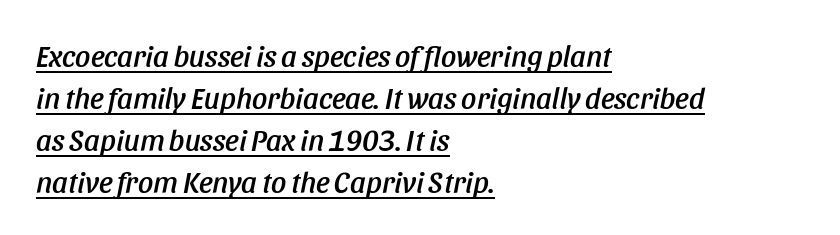
Each line of the rendering has a horizontal stroke beneath the glyphs. The font's italic variant was chosen for this text. How would I describe the line gaps? Plain and ordinary. Notice how the passage keeps a crisp vertical edge on the left only. The face used here is rendered with its standard letterfit. The letters advance in unequal steps, a hallmark of proportional type.
